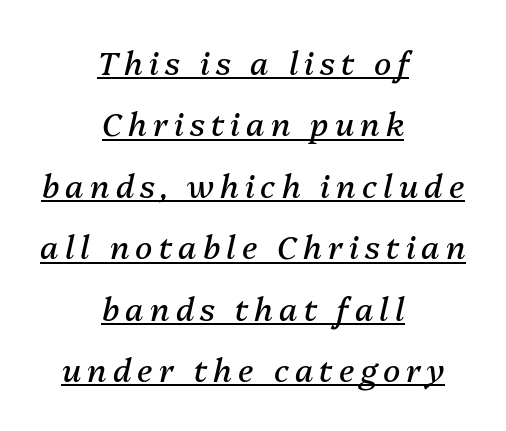
Q: Is the text bold? A: No.
Q: Is the text italic (slanted)? A: Yes, it leans right by about 13 degrees.
Q: Is the text underlined? A: Yes.
Q: How is the paragraph aligned? A: Centered.
Q: Is the spacing between lines tight, normal or loose? A: Loose.
Q: Width (condensed, normal, or wide)? A: Normal.
Q: Stroke contrast? A: Medium.
Q: x-height? A: Medium.
Q: Monospaced? A: No.
